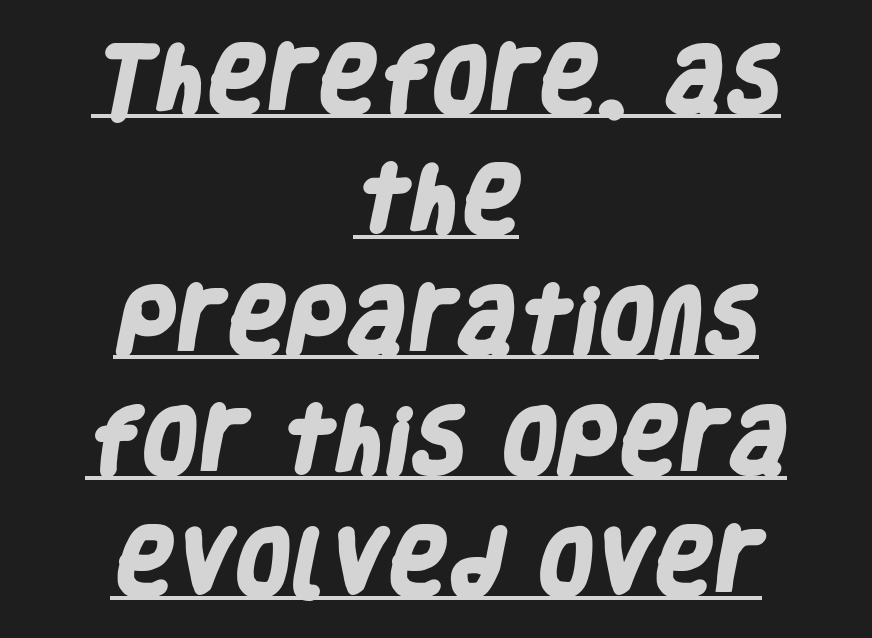
This is heavy type, rendered in bold. Compared with typical paragraphs, the rows here are spaced about the same. Think of a printed novel: that variable character pitch is what you see here. Which margin do the lines hug? Neither — every line sits in the middle. The string is rendered with underlining switched on. Tracking here is standard; glyphs follow each other at the usual distance.
